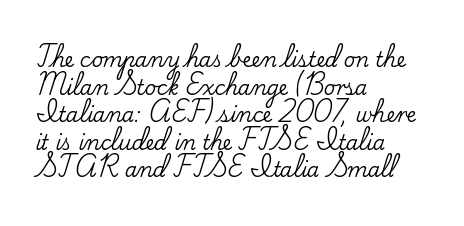
{"underline": "no", "align": "left", "line_spacing": "normal", "line_spacing_ratio": 1.38, "letter_spacing": "normal", "letter_spacing_em": 0.0, "glyph_px": 20}
